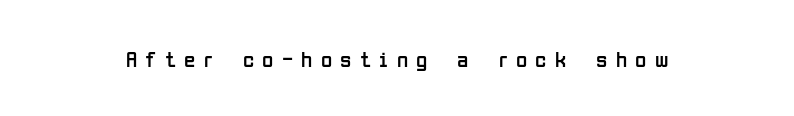
Compared with a typical body face, this is equally light or lighter still. Descenders hang freely into open space. Between one letter and the next there's a generous, obvious gap. When letters stand straight like this, we call the style roman or upright.
